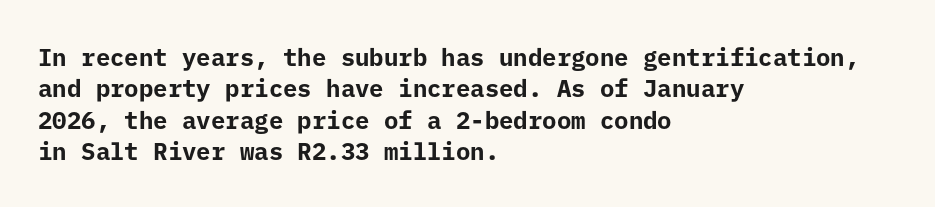
The image shows 24 px bold type, upright; set left-aligned, normal line spacing (1.31x), normal letter spacing, not underlined.
